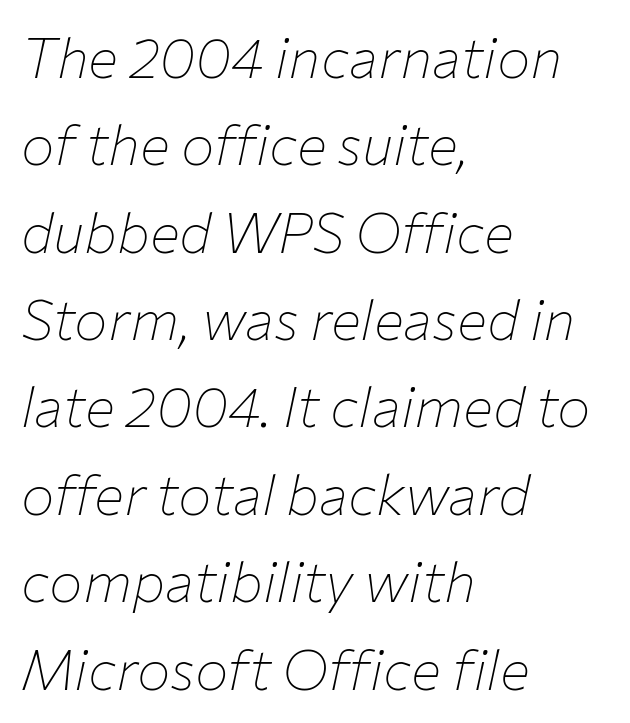
{"italic": "yes", "lean": "right", "slant_degrees": 12, "bold": "no", "weight": "thin", "width": "normal", "stroke_contrast": "low", "x_height": "medium", "monospaced": "no", "underline": "no", "align": "left", "line_spacing": "normal", "line_spacing_ratio": 1.56, "letter_spacing": "normal", "letter_spacing_em": 0.0, "glyph_px": 56}
